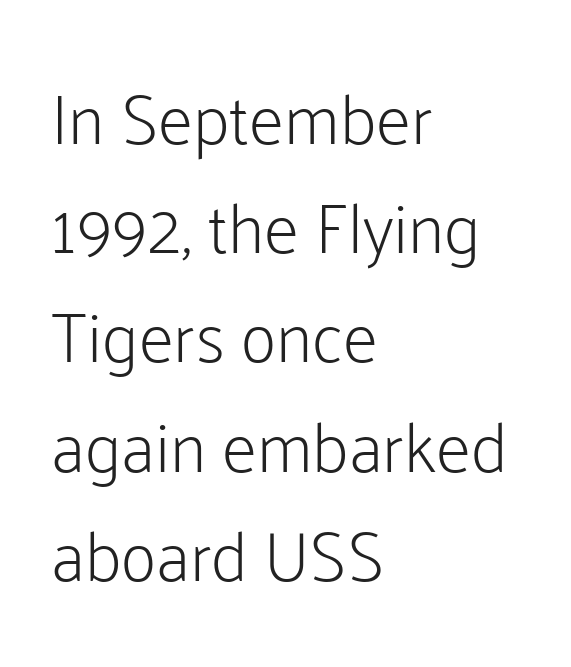
{"serif": "no", "italic": "no", "bold": "no", "weight": "light", "width": "normal", "stroke_contrast": "low", "x_height": "medium", "monospaced": "no", "underline": "no", "align": "left", "line_spacing": "normal", "line_spacing_ratio": 1.56, "letter_spacing": "normal", "letter_spacing_em": 0.0, "glyph_px": 70}
